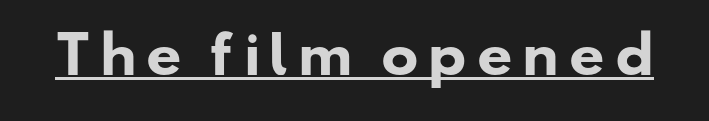
The image shows 50 px heavy, wide sans-serif type; set underlined; low stroke contrast and a small x-height.
